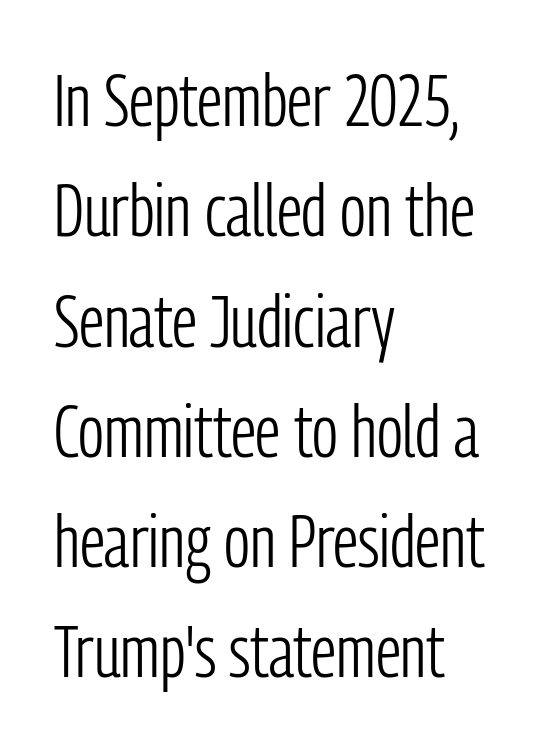
{"serif": "no", "italic": "no", "bold": "no", "weight": "light", "width": "condensed", "stroke_contrast": "low", "x_height": "medium", "monospaced": "no", "underline": "no", "align": "left", "line_spacing": "normal", "line_spacing_ratio": 1.49, "letter_spacing": "normal", "letter_spacing_em": 0.0, "glyph_px": 74}
